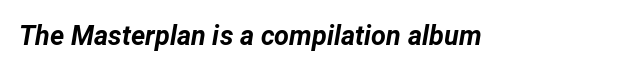
The image shows 27 px bold type, italic (leaning right); set normal letter spacing, not underlined.
